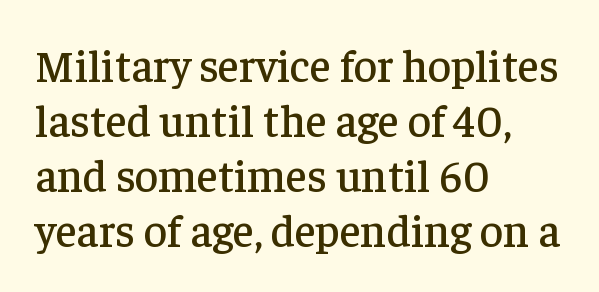
Q: Is the text italic (slanted)? A: No, it is upright.
Q: Is the typeface a serif or a sans-serif typeface? A: Serif.
Q: Is the text underlined? A: No.
Q: How is the paragraph aligned? A: Left-aligned.
Q: Is the spacing between letters normal or unusually wide? A: Normal.
Q: Width (condensed, normal, or wide)? A: Normal.
Q: Stroke contrast? A: Low.
Q: x-height? A: Medium.
Q: Monospaced? A: No.
